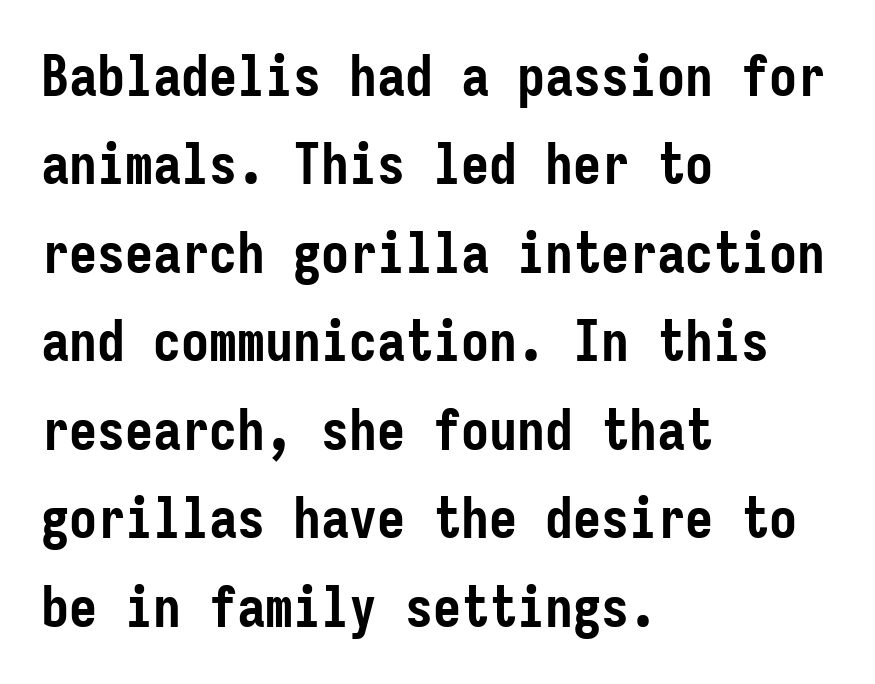
Underline: absent. Summary of weight: heavy, a full bold. Is there any slant? The stems are plumb. Letterform terminals end flat and unadorned throughout the passage. Each letter, wide or thin by design, is forced into the same width here.
